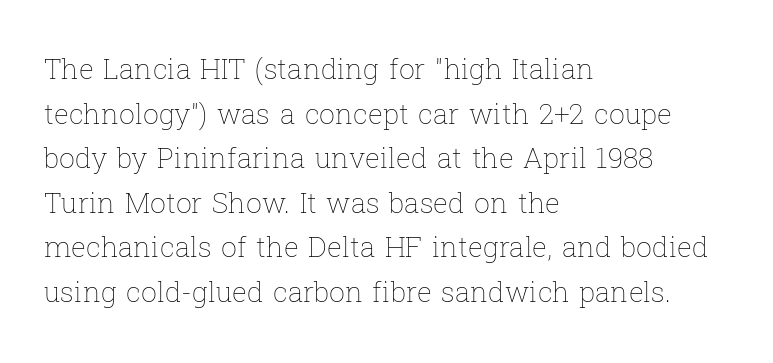
The rag falls on the right side of this text block. A typesetter would call this zero additional tracking. Each new line begins a customary step beneath the previous one. Summary of weight: not heavy and not bold.
